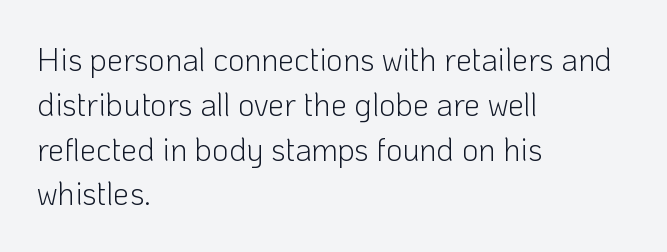
The image shows 32 px light sans-serif type, upright; set left-aligned, normal line spacing (1.4x), normal letter spacing, not underlined; low stroke contrast and a medium x-height.
